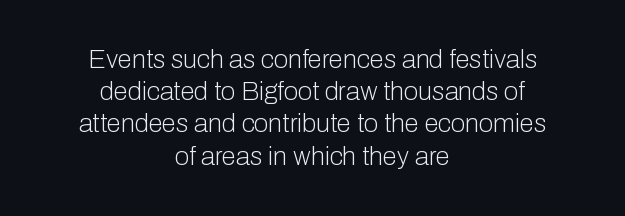
The image shows 26 px text type, upright; set centered, line spacing 1.24x, normal letter spacing, not underlined.
